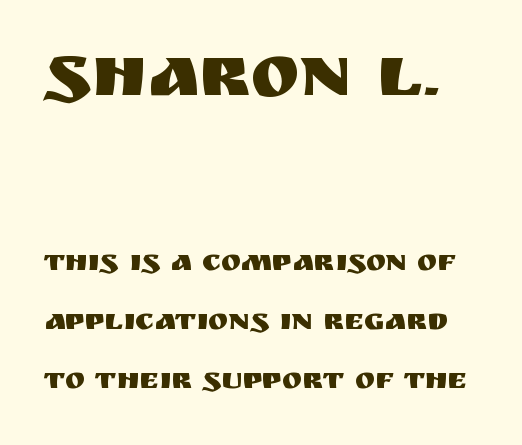
Q: Is the text italic (slanted)? A: No, it is upright.
Q: Is the typeface a serif or a sans-serif typeface? A: Sans-serif.
Q: Is the text underlined? A: No.
Q: Is the spacing between letters normal or unusually wide? A: Normal.
Q: Is the spacing between lines tight, normal or loose? A: Loose.
Q: Which block of text is set in a larger size, the first (top) or the second (bottom)? A: The first (top) one.
Q: Width (condensed, normal, or wide)? A: Normal.
Q: Stroke contrast? A: Medium.
Q: x-height? A: Large.
Q: Monospaced? A: No.
